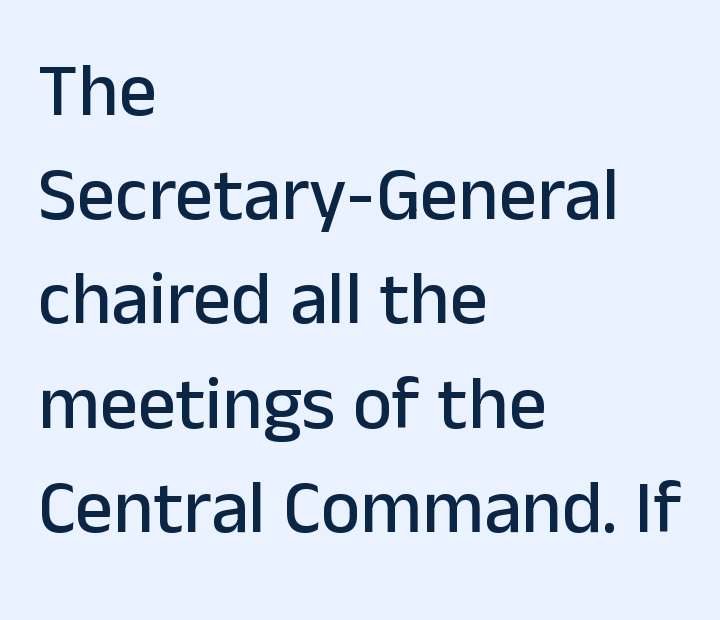
The image shows 75 px sans-serif type, upright; set left-aligned, normal line spacing (1.39x), normal letter spacing, not underlined; low stroke contrast and a medium x-height.
